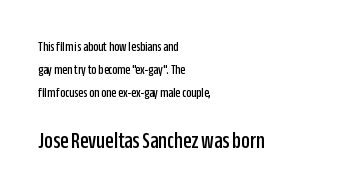
Does the leading feel generous? No, just average. Vertical strokes here are truly vertical. Visually, the bottom section dominates because its glyphs are scaled up. This rendering leaves character spacing at its baseline value. Visually the block forms a straight wall on the left and a jagged coastline on the right.
